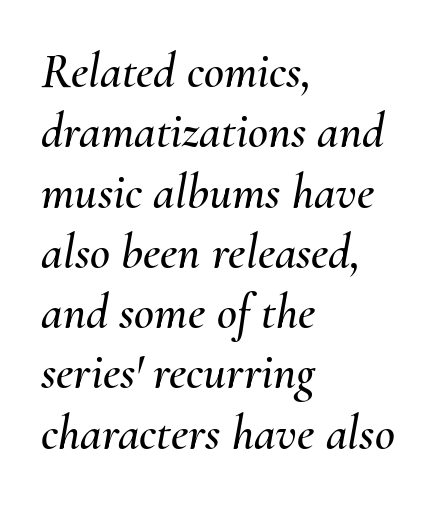
{"italic": "yes", "lean": "right", "slant_degrees": 10, "width": "normal", "stroke_contrast": "medium", "x_height": "small", "monospaced": "no", "underline": "no", "align": "left", "line_spacing_ratio": 1.23, "letter_spacing": "normal", "letter_spacing_em": 0.0, "glyph_px": 49}
